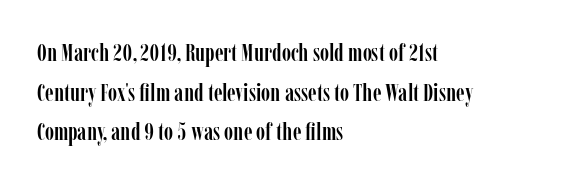
Q: Is the text italic (slanted)? A: No, it is upright.
Q: Is the text underlined? A: No.
Q: How is the paragraph aligned? A: Left-aligned.
Q: Is the spacing between letters normal or unusually wide? A: Normal.
Q: Is the spacing between lines tight, normal or loose? A: Normal.
